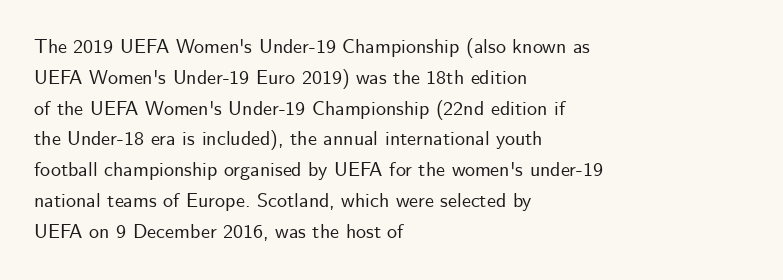
{"italic": "no", "underline": "no", "align": "left", "line_spacing": "normal", "line_spacing_ratio": 1.54, "letter_spacing": "normal", "letter_spacing_em": 0.0, "glyph_px": 20}
